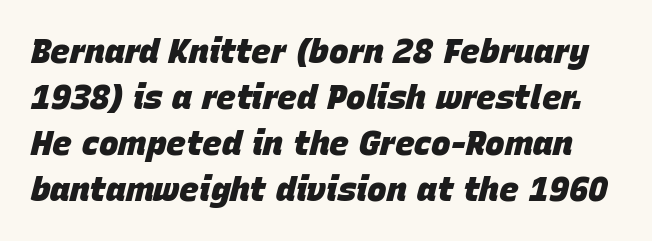
The image shows 33 px heavy type, italic (leaning right); set normal line spacing (1.39x), normal letter spacing, not underlined; low stroke contrast and a large x-height.
